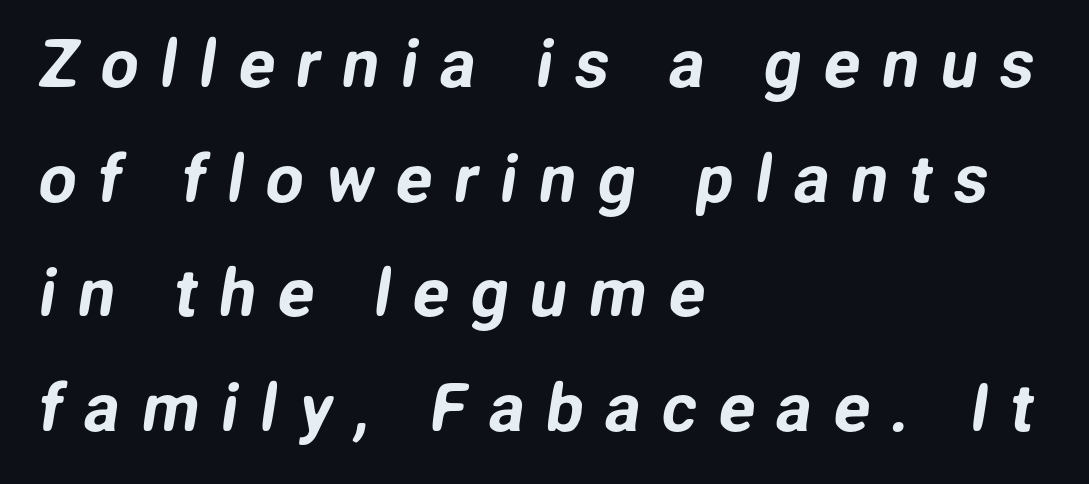
Q: Is the typeface a serif or a sans-serif typeface? A: Sans-serif.
Q: Is the text underlined? A: No.
Q: How is the paragraph aligned? A: Left-aligned.
Q: Is the spacing between letters normal or unusually wide? A: Unusually wide.
Q: Width (condensed, normal, or wide)? A: Normal.
Q: Stroke contrast? A: Low.
Q: x-height? A: Medium.
Q: Monospaced? A: No.
